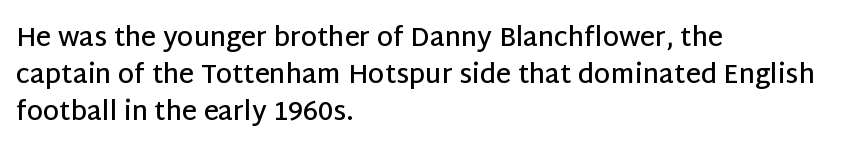
The image shows 26 px text type, upright; set left-aligned, normal line spacing (1.42x), normal letter spacing, not underlined.
